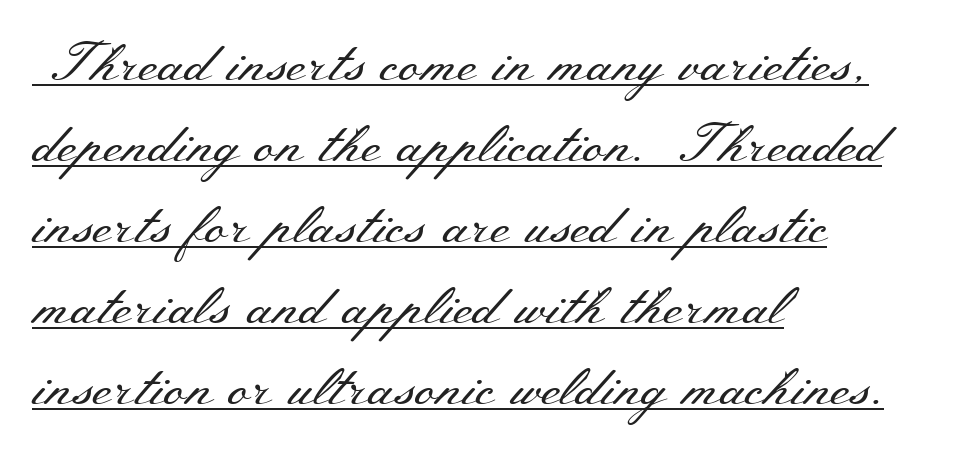
Q: Is the text bold? A: No.
Q: Is the text italic (slanted)? A: Yes.
Q: Is the typeface a serif or a sans-serif typeface? A: Serif.
Q: Is the text underlined? A: Yes.
Q: How is the paragraph aligned? A: Left-aligned.
Q: Is the spacing between letters normal or unusually wide? A: Normal.
Q: Is the spacing between lines tight, normal or loose? A: Normal.
Q: Width (condensed, normal, or wide)? A: Wide.
Q: Stroke contrast? A: Medium.
Q: x-height? A: Small.
Q: Monospaced? A: No.
